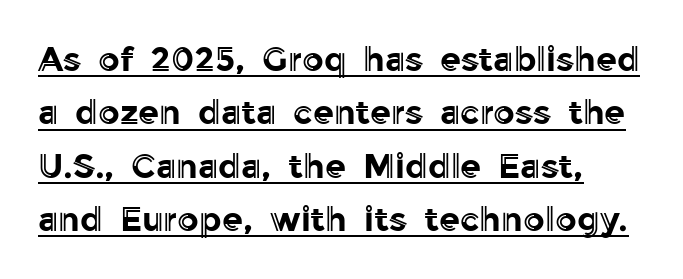
Q: Is the text italic (slanted)? A: No, it is upright.
Q: Is the text underlined? A: Yes.
Q: How is the paragraph aligned? A: Left-aligned.
Q: Is the spacing between letters normal or unusually wide? A: Normal.
Q: Is the spacing between lines tight, normal or loose? A: Normal.
Q: Width (condensed, normal, or wide)? A: Normal.
Q: x-height? A: Medium.
Q: Monospaced? A: No.
